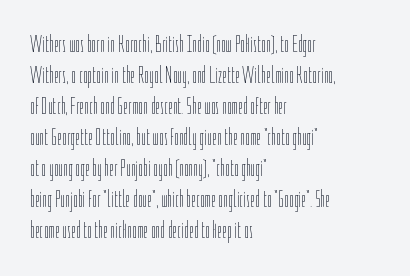
{"italic": "no", "bold": "no", "underline": "no", "align": "left", "line_spacing": "normal", "line_spacing_ratio": 1.29, "letter_spacing": "normal", "letter_spacing_em": 0.0, "glyph_px": 24}
